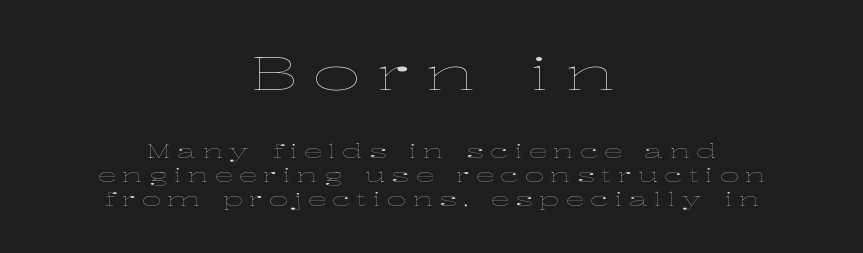
{"italic": "no", "bold": "no", "weight": "thin", "width": "wide", "stroke_contrast": "low", "x_height": "medium", "monospaced": "no", "underline": "no", "align": "center", "line_spacing": "normal", "line_spacing_ratio": 1.28, "letter_spacing": "wide", "letter_spacing_em": 0.34, "larger_block": "first", "size_ratio": 2.47, "glyph_px": 47}
